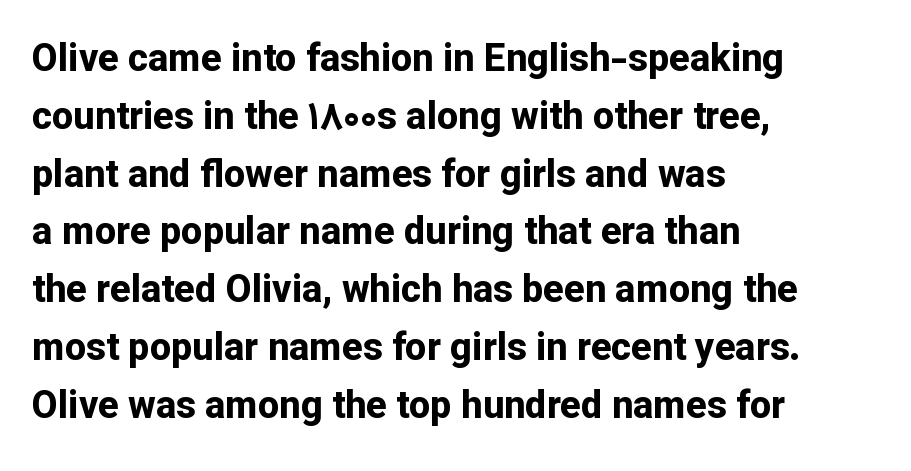
Q: Is the text bold? A: Yes.
Q: Is the text italic (slanted)? A: No, it is upright.
Q: Is the typeface a serif or a sans-serif typeface? A: Sans-serif.
Q: Is the text underlined? A: No.
Q: How is the paragraph aligned? A: Left-aligned.
Q: Is the spacing between letters normal or unusually wide? A: Normal.
Q: Is the spacing between lines tight, normal or loose? A: Normal.
Q: Width (condensed, normal, or wide)? A: Normal.
Q: Stroke contrast? A: Low.
Q: x-height? A: Medium.
Q: Monospaced? A: No.
